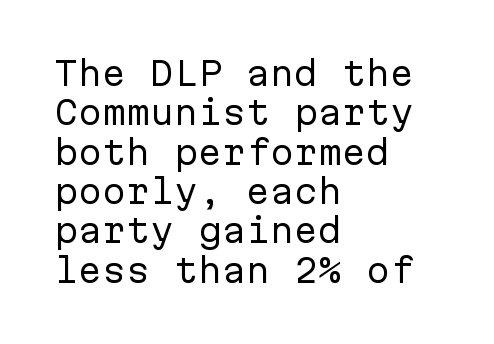
Posture: straight, roman, zero tilt. Any mark beneath the type? The region is blank. The face used here is monospaced, like something from a code editor. Summary of weight: not heavy and not bold.
